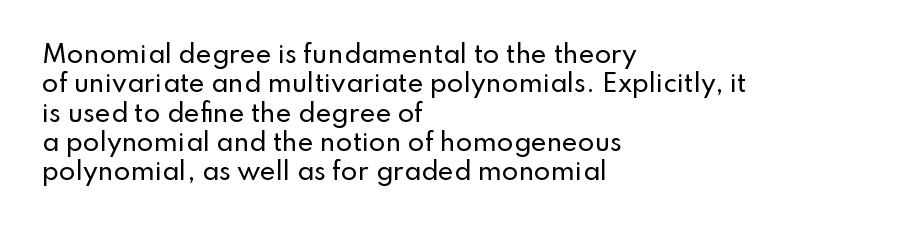
The image shows 24 px text type, upright; set left-aligned, line spacing 1.22x, normal letter spacing, not underlined.
